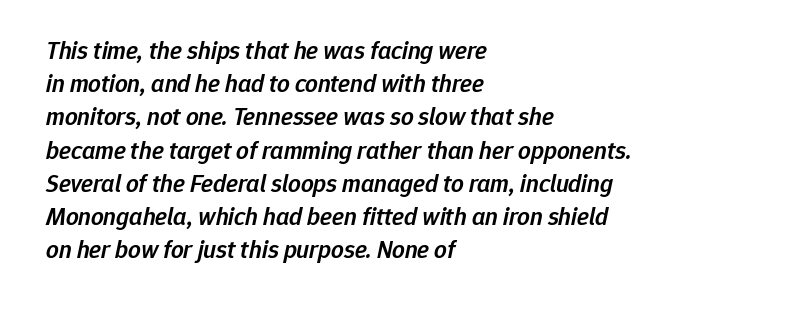
Honestly, there is no underline to notice here at all. Quick note: interline space is typical. No extra tracking has been applied to these lines. One-word summary of the alignment: left. A typesetter would mark this as italic.
